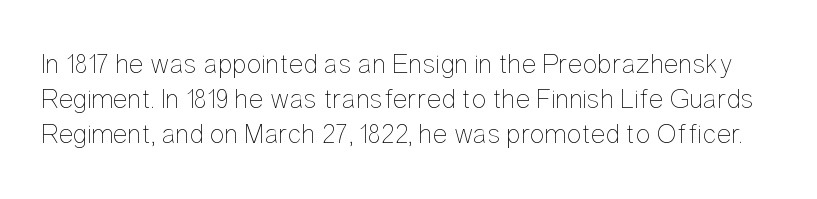
{"italic": "no", "bold": "no", "weight": "thin", "width": "condensed", "stroke_contrast": "low", "x_height": "medium", "monospaced": "no", "underline": "no", "line_spacing": "normal", "line_spacing_ratio": 1.25, "letter_spacing": "normal", "letter_spacing_em": 0.0, "glyph_px": 28}
